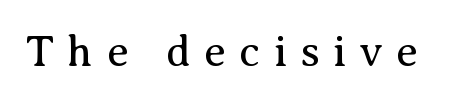
{"serif": "yes", "italic": "no", "bold": "no", "weight": "regular", "width": "normal", "stroke_contrast": "medium", "x_height": "medium", "monospaced": "no", "underline": "no", "letter_spacing": "wide", "letter_spacing_em": 0.3, "glyph_px": 44}
